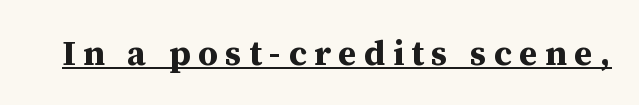
{"serif": "yes", "italic": "no", "bold": "yes", "weight": "bold", "width": "normal", "stroke_contrast": "medium", "x_height": "medium", "monospaced": "no", "underline": "yes", "letter_spacing": "wide", "letter_spacing_em": 0.21, "glyph_px": 35}
